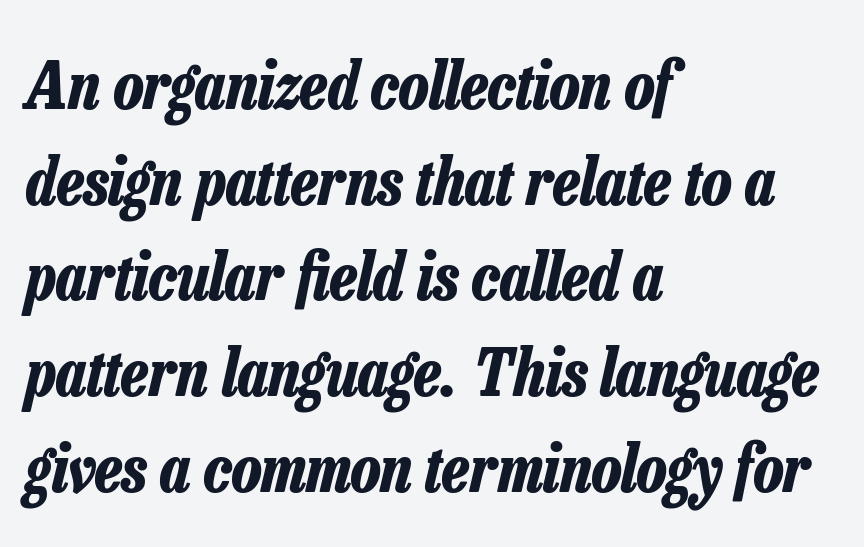
The image shows 66 px bold, condensed type, italic (leaning right); set left-aligned, normal line spacing (1.45x), normal letter spacing, not underlined; low stroke contrast and a medium x-height.
